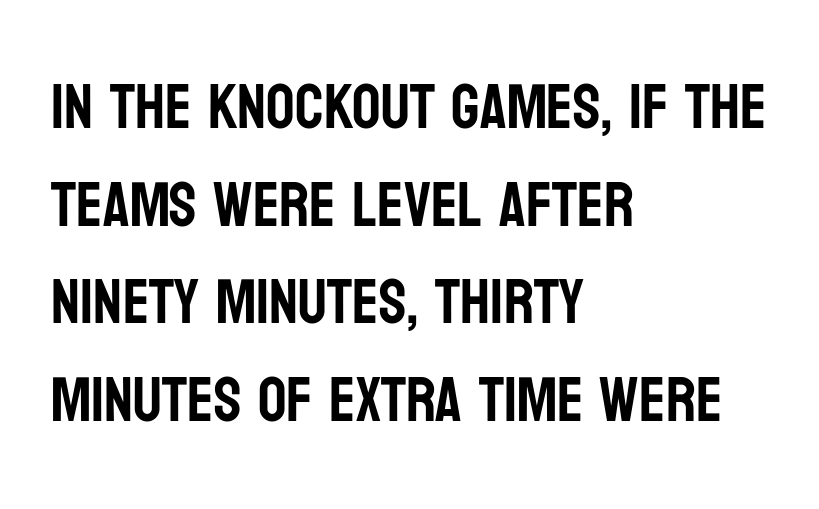
Q: Is the text italic (slanted)? A: No, it is upright.
Q: Is the typeface a serif or a sans-serif typeface? A: Sans-serif.
Q: Is the text underlined? A: No.
Q: How is the paragraph aligned? A: Left-aligned.
Q: Is the spacing between letters normal or unusually wide? A: Normal.
Q: Is the spacing between lines tight, normal or loose? A: Normal.
Q: Width (condensed, normal, or wide)? A: Condensed.
Q: Stroke contrast? A: Low.
Q: x-height? A: Large.
Q: Monospaced? A: No.
